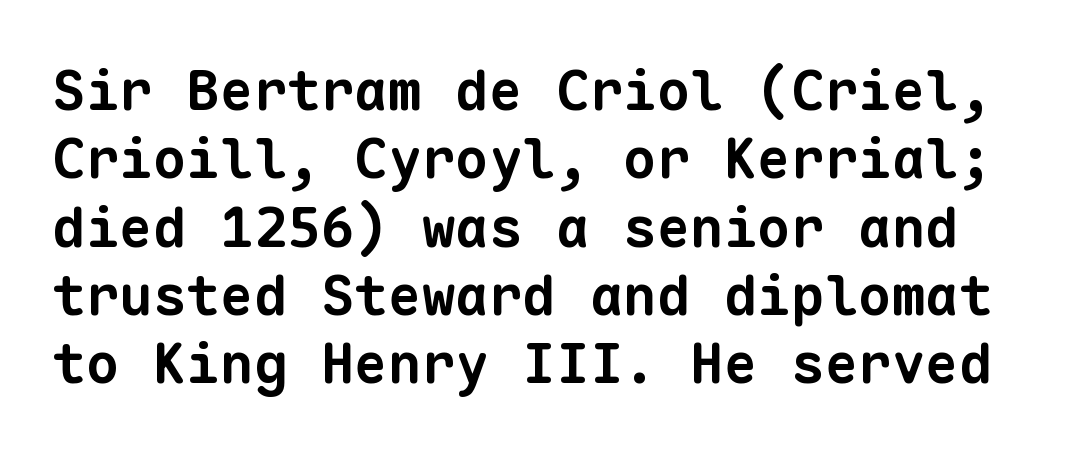
{"serif": "no", "bold": "yes", "weight": "bold", "width": "normal", "stroke_contrast": "low", "x_height": "medium", "monospaced": "yes", "underline": "no", "line_spacing_ratio": 1.22, "letter_spacing": "normal", "letter_spacing_em": 0.0, "glyph_px": 56}
